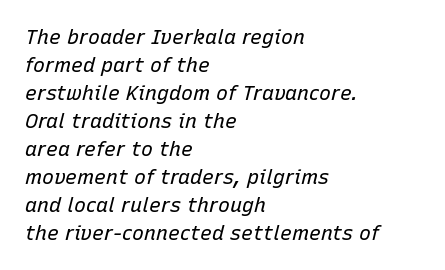
The image shows 20 px text type, italic (leaning right); set left-aligned, normal line spacing (1.4x), normal letter spacing, not underlined.
